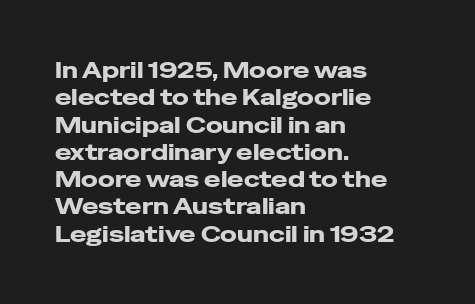
{"italic": "no", "underline": "no", "align": "left", "line_spacing_ratio": 1.24, "letter_spacing": "normal", "letter_spacing_em": 0.0, "glyph_px": 22}
